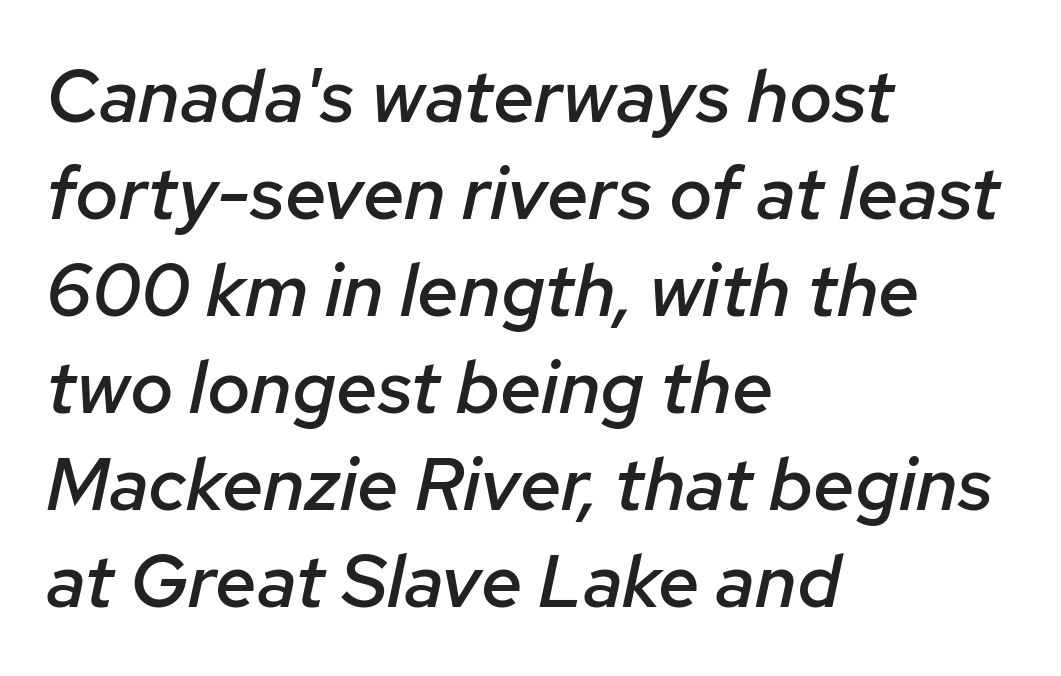
Firm but not heavy-handed strokes: this text is semibold. The typography opts for an oblique posture over an upright one. Summary of vertical rhythm: regular, with standard interline spacing. Is this a fixed-width face? No — the glyphs have proportional, varying widths. Here the glyphs are tracked normally, forming tight word shapes. Clear beneath every line of the passage.
